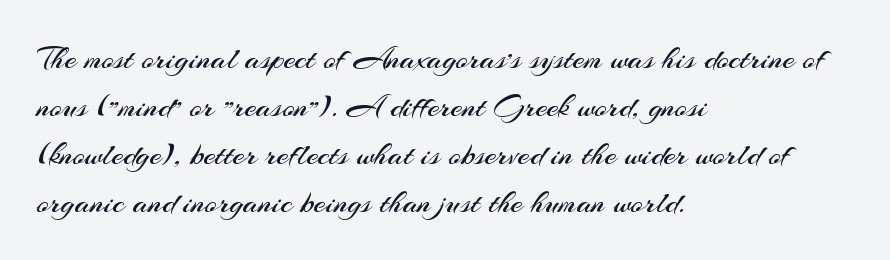
The image shows 33 px regular-weight sans-serif type; set left-aligned, normal line spacing (1.45x), normal letter spacing, not underlined; medium stroke contrast and a small x-height.
